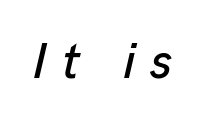
Q: Is the text italic (slanted)? A: Yes, it leans right by about 13 degrees.
Q: Is the text underlined? A: No.
Q: Is the spacing between letters normal or unusually wide? A: Unusually wide.
Q: Width (condensed, normal, or wide)? A: Normal.
Q: Stroke contrast? A: Low.
Q: x-height? A: Medium.
Q: Monospaced? A: No.
